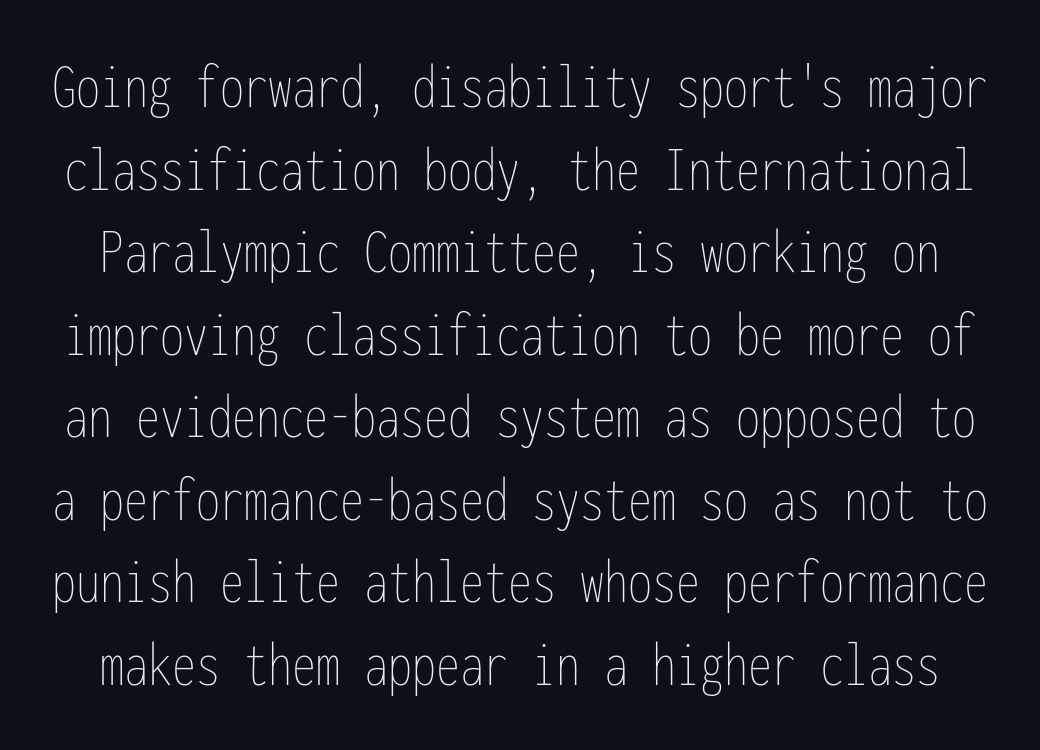
The image shows 64 px thin, condensed type, upright, monospaced; set normal line spacing (1.29x), normal letter spacing, not underlined; low stroke contrast and a medium x-height.
